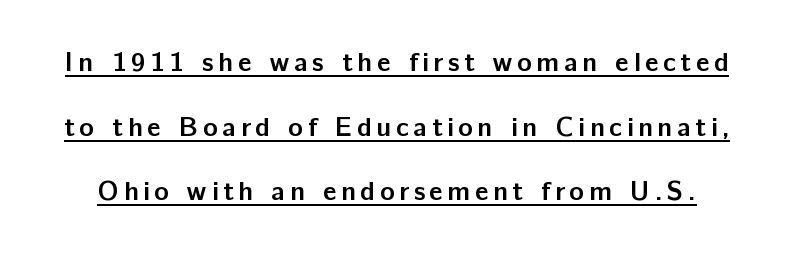
{"italic": "no", "bold": "yes", "underline": "yes", "line_spacing": "loose", "line_spacing_ratio": 2.39, "glyph_px": 27}
